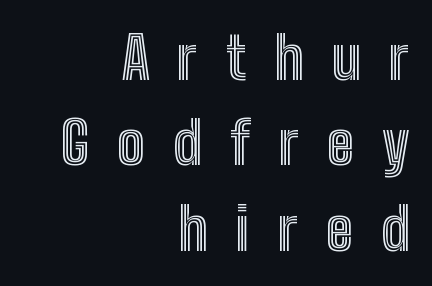
The image shows 58 px condensed type, upright; set right-aligned, normal line spacing (1.47x), unusually wide letter spacing (+0.48 em), not underlined; a medium x-height.
